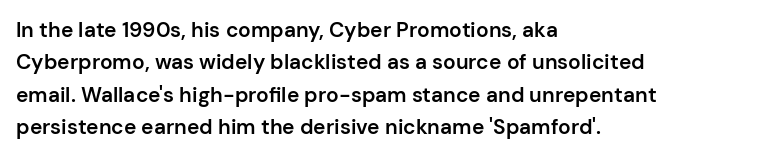
{"italic": "no", "bold": "semi", "underline": "no", "align": "left", "line_spacing": "normal", "line_spacing_ratio": 1.54, "letter_spacing": "normal", "letter_spacing_em": 0.0, "glyph_px": 21}
